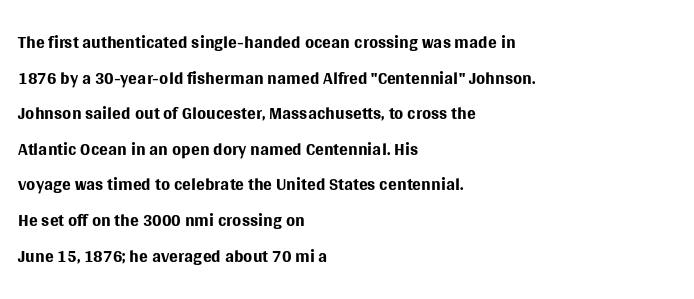
The image shows 26 px text type, upright; set left-aligned, normal line spacing (1.37x), normal letter spacing, not underlined.
